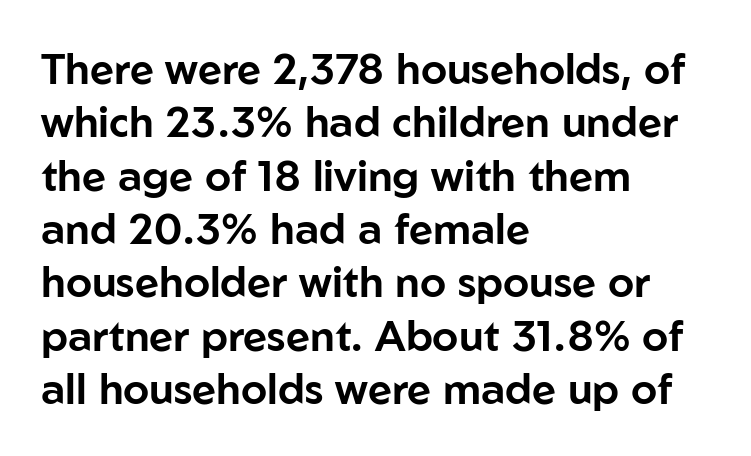
Q: Is the text italic (slanted)? A: No, it is upright.
Q: Is the typeface a serif or a sans-serif typeface? A: Sans-serif.
Q: Is the text underlined? A: No.
Q: How is the paragraph aligned? A: Left-aligned.
Q: Is the spacing between letters normal or unusually wide? A: Normal.
Q: Is the spacing between lines tight, normal or loose? A: Normal.
Q: Width (condensed, normal, or wide)? A: Normal.
Q: Stroke contrast? A: Low.
Q: x-height? A: Medium.
Q: Monospaced? A: No.
